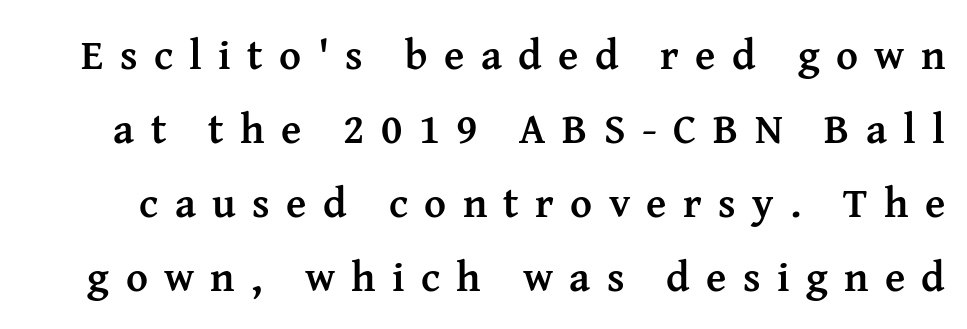
Upright lettering throughout. Each word looks stretched out because of the extra space between its letters. Notice how thick the strokes are: this is what a full bold looks like. Letters rest on an invisible, unmarked baseline.
